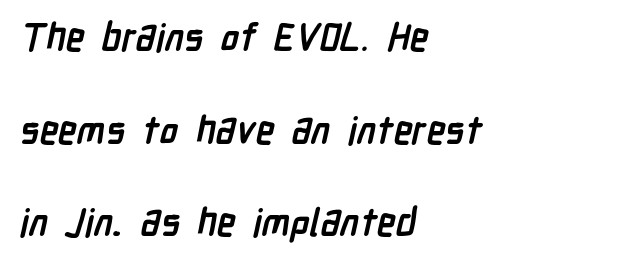
The image shows 38 px semibold, condensed sans-serif type; set left-aligned, loose line spacing (2.44x), normal letter spacing, not underlined; low stroke contrast and a medium x-height.
